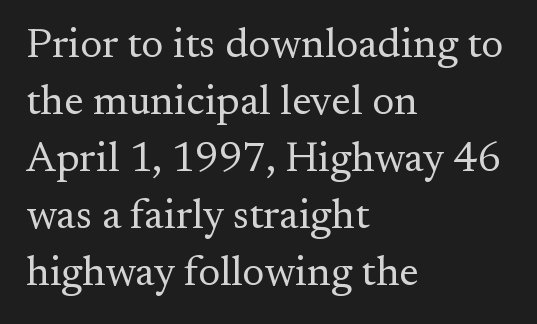
Q: Is the text bold? A: No.
Q: Is the text italic (slanted)? A: No, it is upright.
Q: Is the typeface a serif or a sans-serif typeface? A: Serif.
Q: Is the text underlined? A: No.
Q: How is the paragraph aligned? A: Left-aligned.
Q: Is the spacing between letters normal or unusually wide? A: Normal.
Q: Is the spacing between lines tight, normal or loose? A: Normal.
Q: Width (condensed, normal, or wide)? A: Normal.
Q: Stroke contrast? A: Medium.
Q: x-height? A: Small.
Q: Monospaced? A: No.
